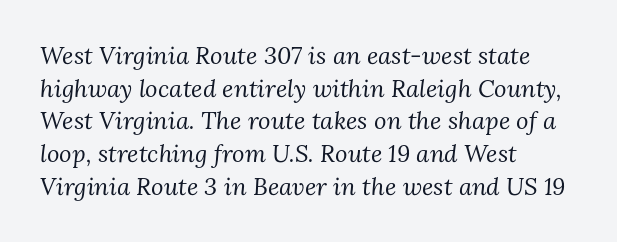
This block has exactly the height ordinary leading produces. A student would call this left alignment; a typographer would say flush left, rag right. Beneath every word, the page is bare. Caption: standard tracking, unaltered. Heft: none added — not bold. Compared with ordinary roman type, these characters are visibly tilted.
